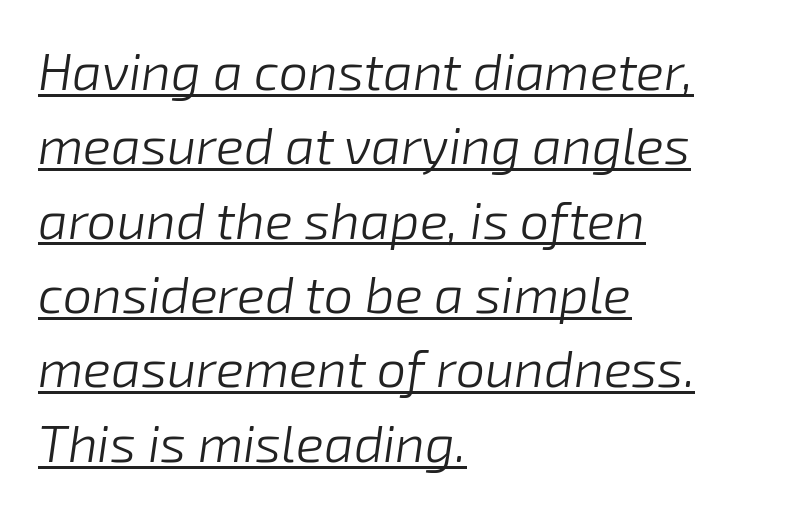
The image shows 52 px light type, italic (leaning right); set left-aligned, normal line spacing (1.43x), normal letter spacing, underlined; low stroke contrast and a medium x-height.
